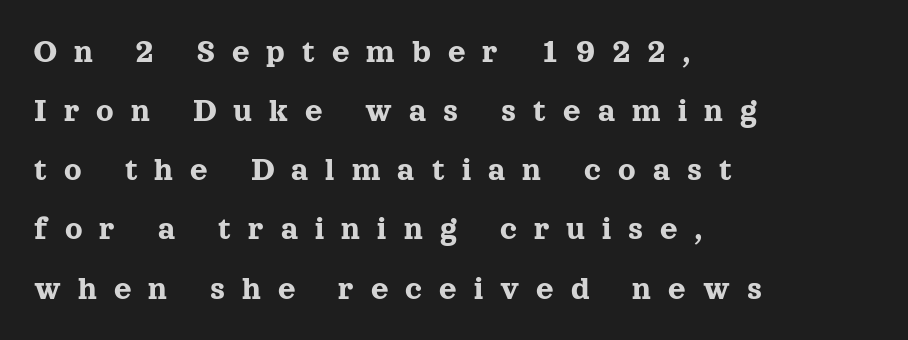
Do the letters lean? They stand straight. Yep, those are serifs on the letters. Note the varied advance widths — an 'i' is clearly narrower than an 'm'. No word sits above an underline.
